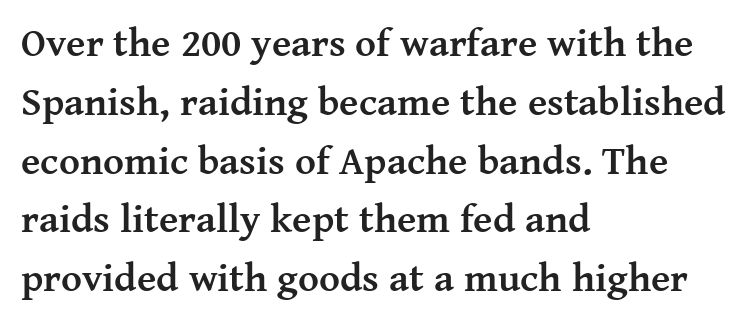
{"serif": "yes", "italic": "no", "bold": "yes", "weight": "semibold", "width": "normal", "stroke_contrast": "medium", "x_height": "medium", "monospaced": "no", "underline": "no", "align": "left", "line_spacing": "normal", "line_spacing_ratio": 1.47, "letter_spacing": "normal", "letter_spacing_em": 0.0, "glyph_px": 40}
